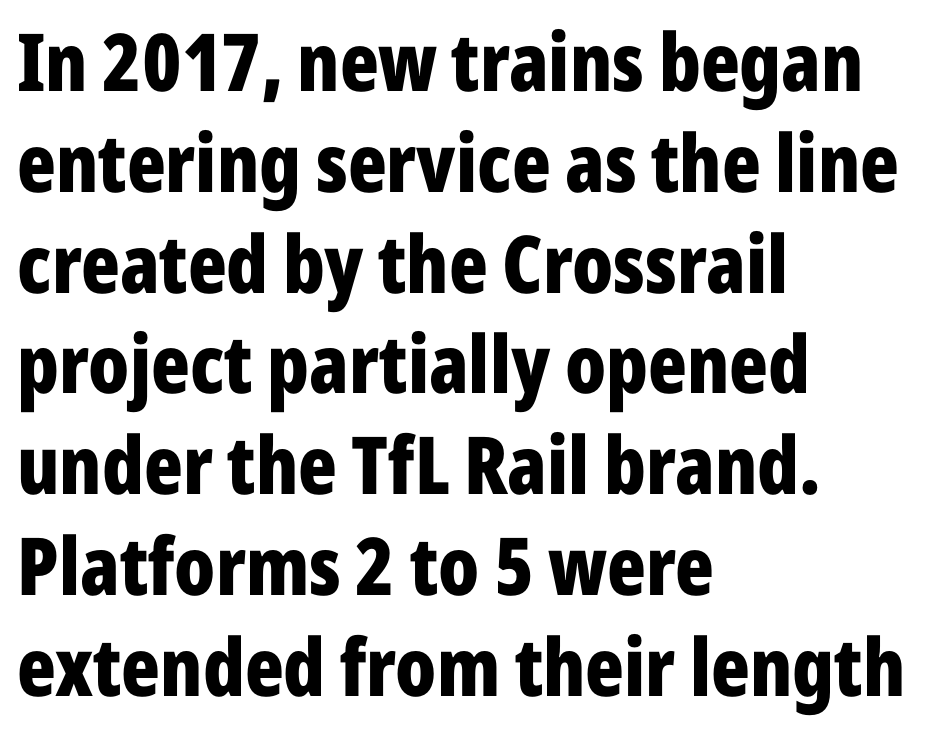
This sample uses plain, unmodified letter spacing. Regular leading. Nobody drew a line under any word here. Leftover space on each line is placed entirely after the last word.
